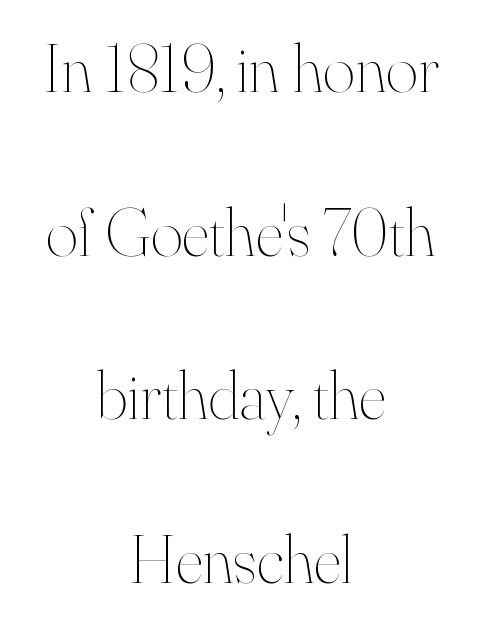
A typesetter would mark this as roman, not italic. The area under the type is left untouched. Short and long lines alike share a common midpoint. A typesetter would call this leading open, well beyond the default. Is this a fixed-width face? No — the glyphs have proportional, varying widths. Stroke mass is kept to a normal reading level or below.
